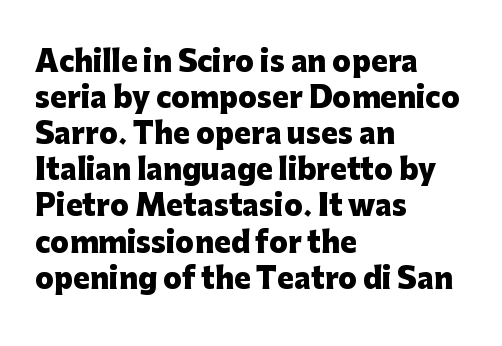
Q: Is the text bold? A: Yes.
Q: Is the text italic (slanted)? A: No, it is upright.
Q: Is the typeface a serif or a sans-serif typeface? A: Sans-serif.
Q: Is the text underlined? A: No.
Q: How is the paragraph aligned? A: Left-aligned.
Q: Is the spacing between letters normal or unusually wide? A: Normal.
Q: Is the spacing between lines tight, normal or loose? A: Normal.
Q: Width (condensed, normal, or wide)? A: Normal.
Q: Stroke contrast? A: Low.
Q: x-height? A: Medium.
Q: Monospaced? A: No.
